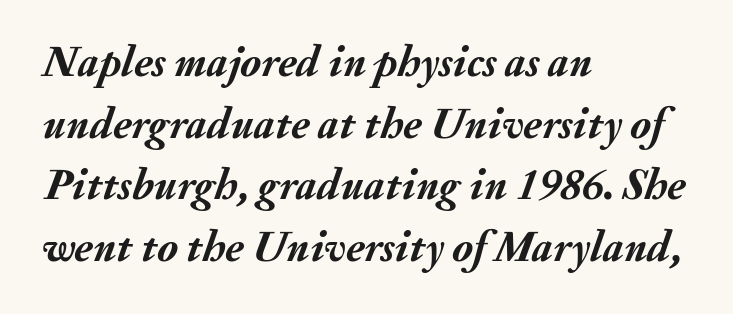
The face used here is proportionally spaced, like ordinary book or web type. I'd describe the lettering as bold — thick and assertive. Caption: multi-line text, flush left, ragged right. The line-height multiplier appears to be the usual default. Would a proofreader flag this as italicized? Yes. Decoration check: the copy has no underline.
